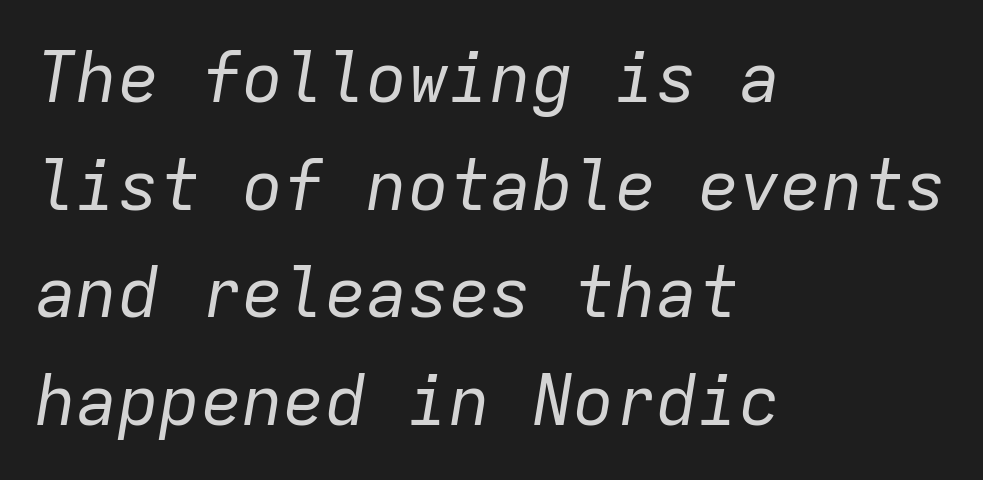
Q: Is the text bold? A: No.
Q: Is the text italic (slanted)? A: Yes, it leans right by about 9 degrees.
Q: Is the text underlined? A: No.
Q: How is the paragraph aligned? A: Left-aligned.
Q: Is the spacing between letters normal or unusually wide? A: Normal.
Q: Is the spacing between lines tight, normal or loose? A: Normal.
Q: Width (condensed, normal, or wide)? A: Normal.
Q: Stroke contrast? A: Low.
Q: x-height? A: Medium.
Q: Monospaced? A: Yes.
